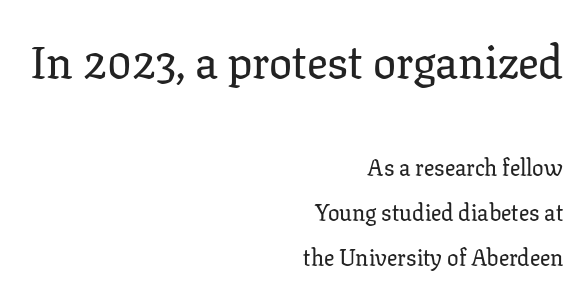
Q: Is the text italic (slanted)? A: No, it is upright.
Q: Is the typeface a serif or a sans-serif typeface? A: Serif.
Q: Is the text underlined? A: No.
Q: How is the paragraph aligned? A: Right-aligned.
Q: Is the spacing between letters normal or unusually wide? A: Normal.
Q: Is the spacing between lines tight, normal or loose? A: Loose.
Q: Which block of text is set in a larger size, the first (top) or the second (bottom)? A: The first (top) one.
Q: Width (condensed, normal, or wide)? A: Normal.
Q: Stroke contrast? A: Low.
Q: x-height? A: Medium.
Q: Monospaced? A: No.
